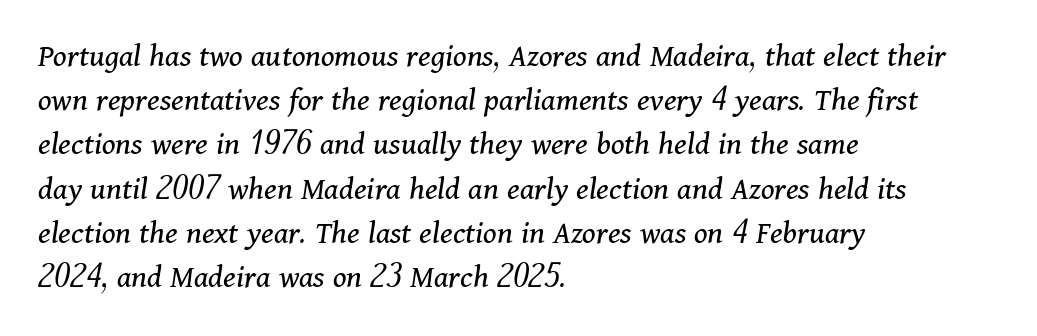
{"serif": "yes", "italic": "yes", "lean": "right", "slant_degrees": 11, "bold": "no", "weight": "regular", "width": "normal", "stroke_contrast": "medium", "x_height": "medium", "monospaced": "no", "underline": "no", "align": "left", "line_spacing": "normal", "line_spacing_ratio": 1.3, "letter_spacing": "normal", "letter_spacing_em": 0.0, "glyph_px": 34}
